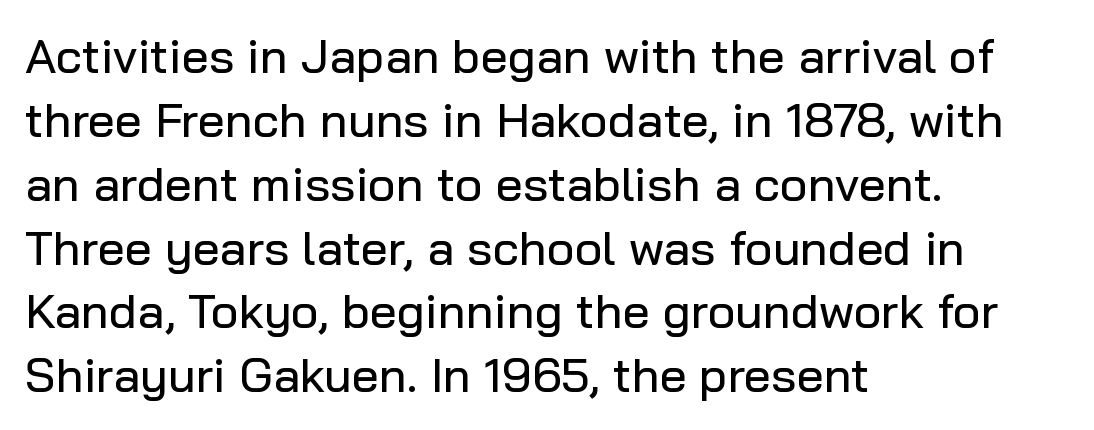
{"serif": "no", "italic": "no", "width": "normal", "stroke_contrast": "low", "x_height": "medium", "monospaced": "no", "underline": "no", "align": "left", "line_spacing": "normal", "line_spacing_ratio": 1.33, "letter_spacing": "normal", "letter_spacing_em": 0.0, "glyph_px": 48}
